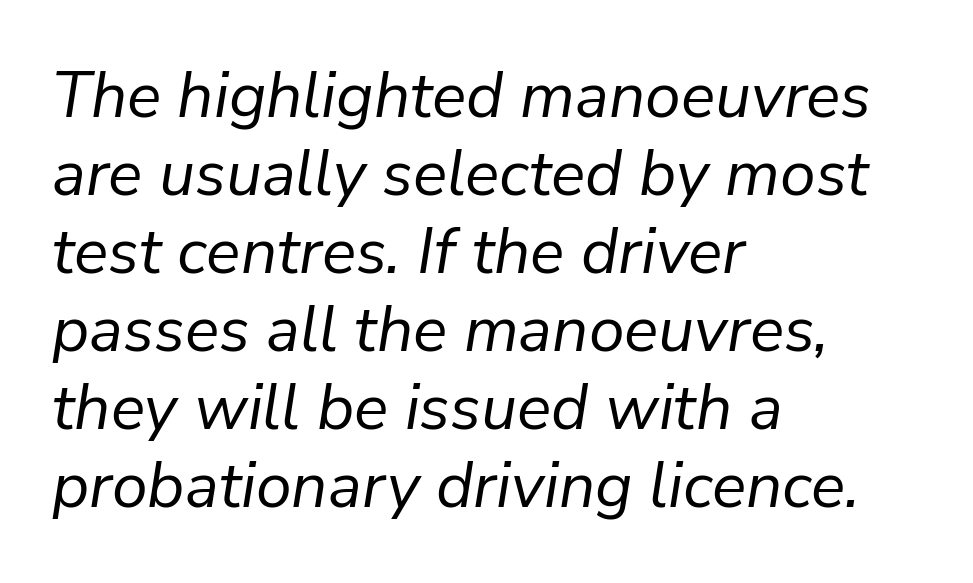
Q: Is the text bold? A: No.
Q: Is the text italic (slanted)? A: Yes, it leans right by about 9 degrees.
Q: Is the text underlined? A: No.
Q: How is the paragraph aligned? A: Left-aligned.
Q: Is the spacing between letters normal or unusually wide? A: Normal.
Q: Width (condensed, normal, or wide)? A: Normal.
Q: Stroke contrast? A: Low.
Q: x-height? A: Medium.
Q: Monospaced? A: No.
